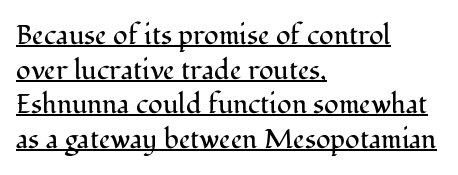
Q: Is the text bold? A: No.
Q: Is the text italic (slanted)? A: No, it is upright.
Q: Is the text underlined? A: Yes.
Q: How is the paragraph aligned? A: Left-aligned.
Q: Is the spacing between letters normal or unusually wide? A: Normal.
Q: Is the spacing between lines tight, normal or loose? A: Normal.
